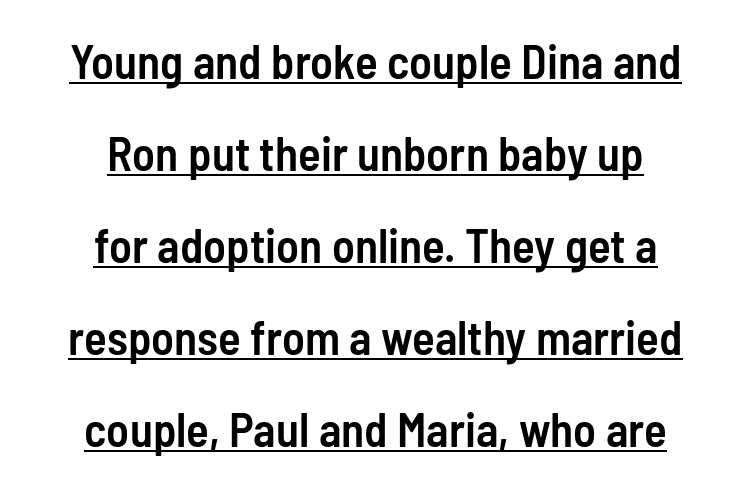
Each glyph is drawn with semibold strokes, heavier than normal yet not fully bold. These lines are rendered in a variable-pitch font. Both edges are ragged and mirror each other, which tells us the setting is centered. The typography opts for an upright posture over an oblique one.
